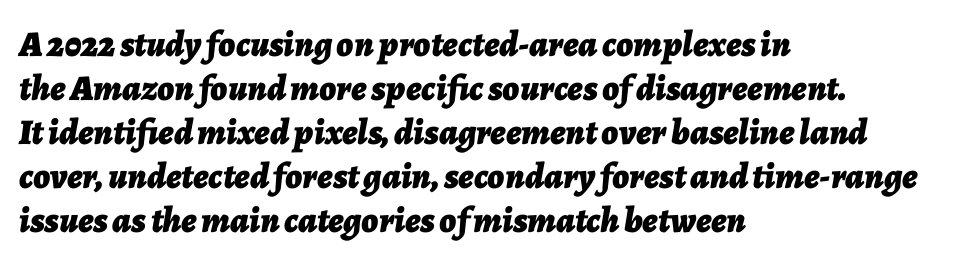
The image shows 36 px bold type, italic (leaning right); set left-aligned, line spacing 1.22x, normal letter spacing, not underlined; low stroke contrast and a medium x-height.
